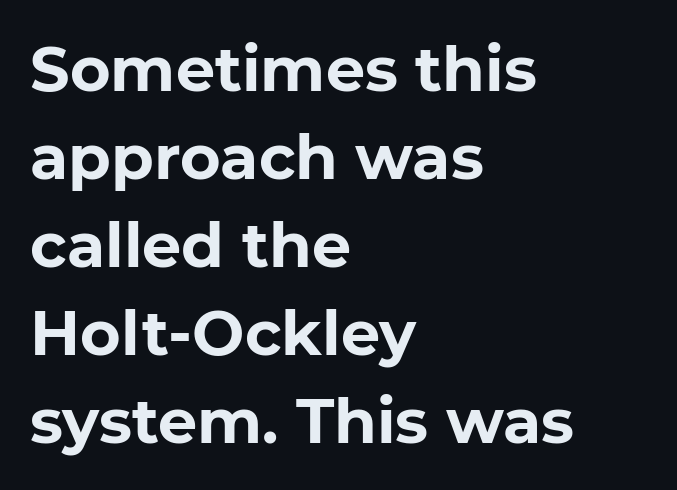
{"serif": "no", "bold": "yes", "weight": "bold", "width": "normal", "stroke_contrast": "low", "x_height": "medium", "monospaced": "no", "underline": "no", "align": "left", "line_spacing": "normal", "line_spacing_ratio": 1.42, "letter_spacing": "normal", "letter_spacing_em": 0.0, "glyph_px": 62}
